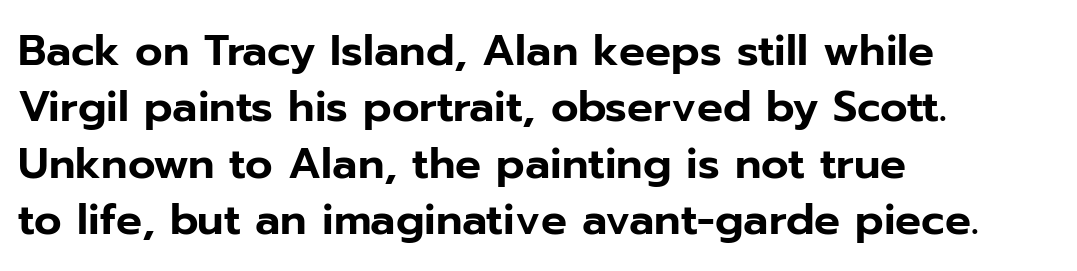
Q: Is the text italic (slanted)? A: No, it is upright.
Q: Is the typeface a serif or a sans-serif typeface? A: Sans-serif.
Q: Is the text underlined? A: No.
Q: How is the paragraph aligned? A: Left-aligned.
Q: Is the spacing between letters normal or unusually wide? A: Normal.
Q: Is the spacing between lines tight, normal or loose? A: Normal.
Q: Width (condensed, normal, or wide)? A: Normal.
Q: Stroke contrast? A: Low.
Q: x-height? A: Medium.
Q: Monospaced? A: No.
